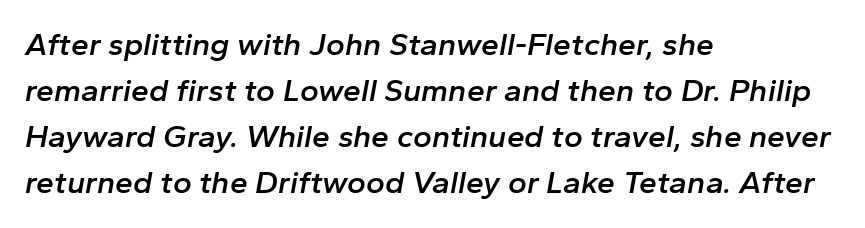
Bare-footed words on every line. This sample has the flowing, uneven cadence of proportional lettering. Is the block centered? No — it sits flush against the left margin. Each word holds together tightly as a unit, with standard inter-letter gaps. Line spacing here is normal.
